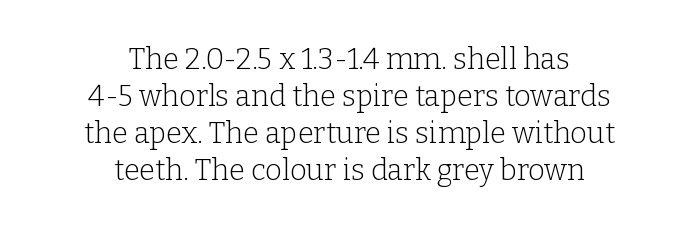
Line spacing here is normal. The whitespace from short lines is split evenly between both sides. The weight tops out at a normal text grade. Serifs: yes, visible at the terminals of the letterforms.
